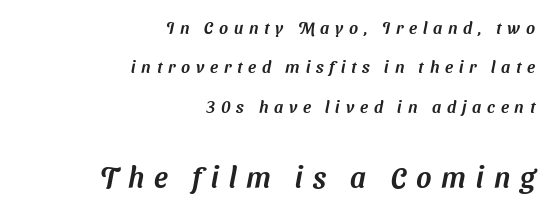
The image shows 29 px sans-serif type; set right-aligned, loose line spacing (2.32x), unusually wide letter spacing (+0.34 em), not underlined; the second (bottom) block is 1.71x larger; medium stroke contrast and a medium x-height.
